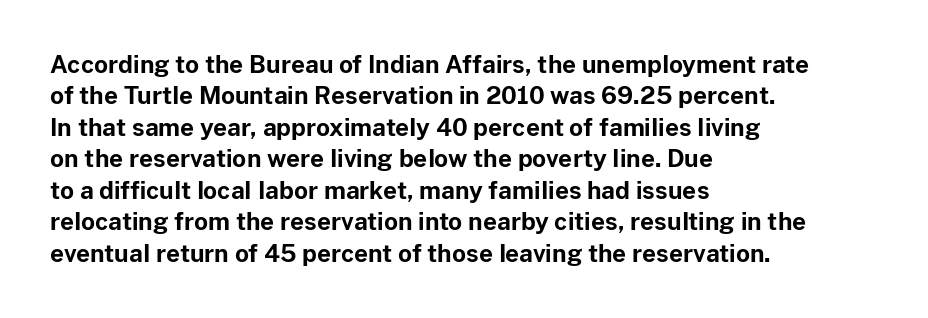
Q: Is the text bold? A: Yes.
Q: Is the text italic (slanted)? A: No, it is upright.
Q: Is the text underlined? A: No.
Q: How is the paragraph aligned? A: Left-aligned.
Q: Is the spacing between letters normal or unusually wide? A: Normal.
Q: Is the spacing between lines tight, normal or loose? A: Normal.
